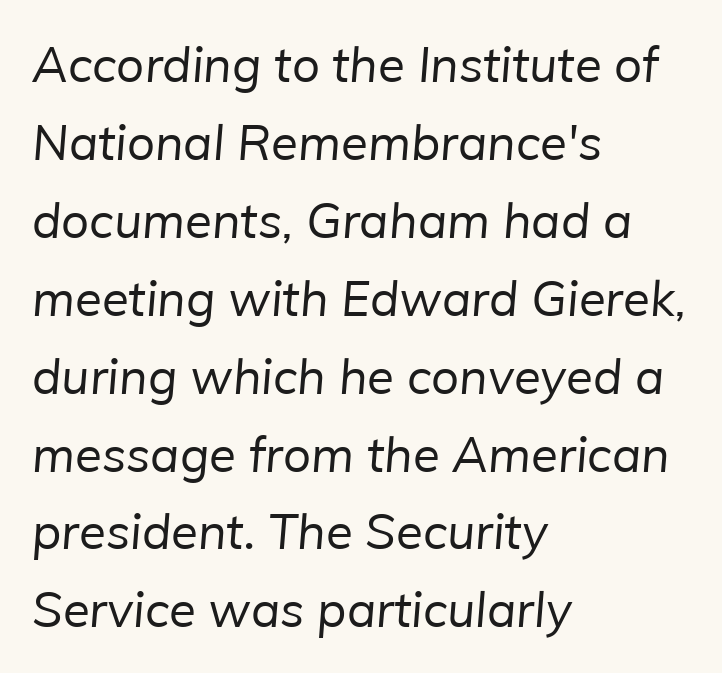
{"serif": "no", "bold": "no", "weight": "regular", "width": "normal", "stroke_contrast": "low", "x_height": "medium", "monospaced": "no", "underline": "no", "align": "left", "line_spacing": "normal", "line_spacing_ratio": 1.59, "letter_spacing": "normal", "letter_spacing_em": 0.0, "glyph_px": 49}
